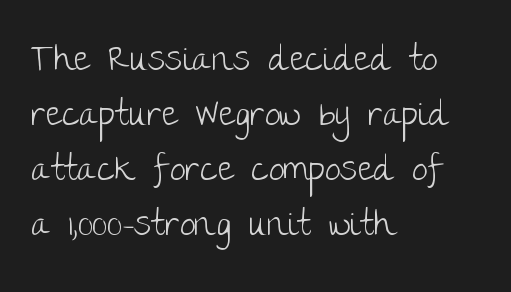
Nope, no serifs anywhere on these letters. Bold? No — there's no thickening of the strokes. This rendering uses left alignment, leaving the right contour irregular. The lettering holds an erect, upright posture throughout. A typesetter would call this proportional, since set widths differ per character.
